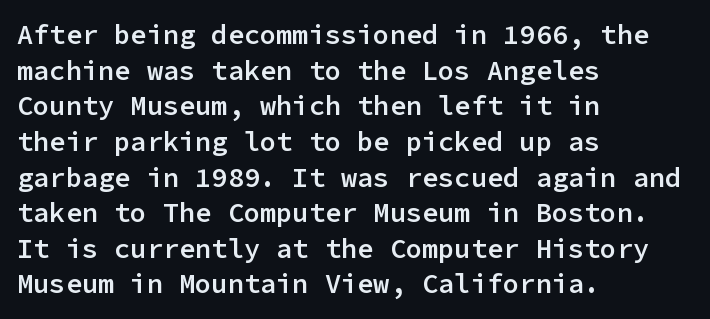
Compared with an ordinary text face, these strokes are moderately heavier — a semibold. The type sits square on the baseline with zero lean. The letters sit at their default tracking, neither squeezed nor spread. A normal amount of white space separates one row of letters from the next.
